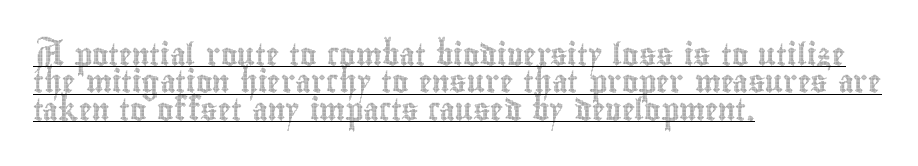
The image shows 22 px text type, upright; set left-aligned, normal line spacing (1.25x), normal letter spacing, underlined.
